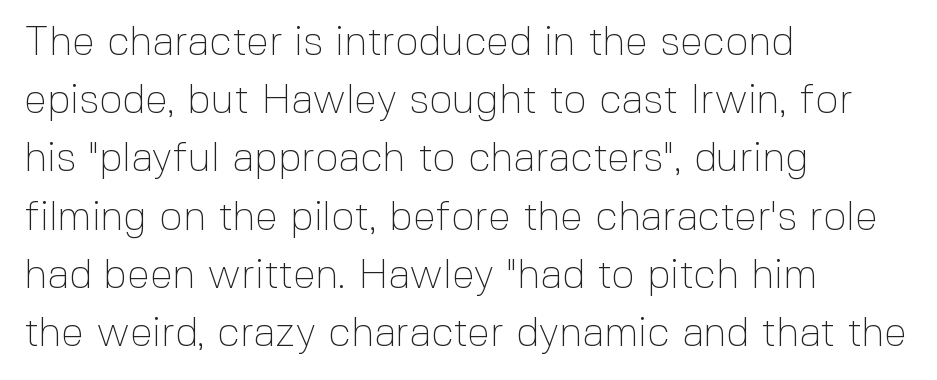
{"serif": "no", "italic": "no", "bold": "no", "weight": "thin", "width": "normal", "x_height": "medium", "monospaced": "no", "underline": "no", "align": "left", "line_spacing": "normal", "line_spacing_ratio": 1.42, "letter_spacing": "normal", "letter_spacing_em": 0.0, "glyph_px": 41}
